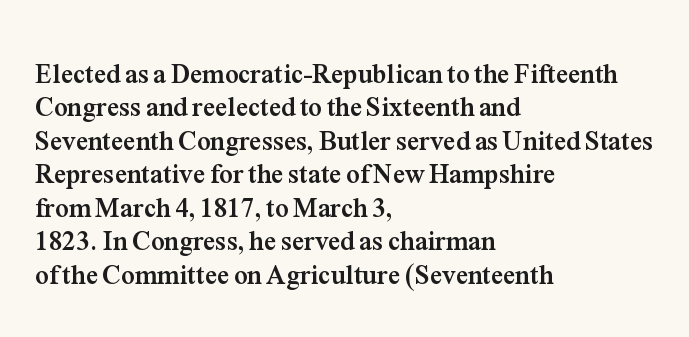
There is no visible air inserted between adjacent glyphs. Compared with a centered layout, this one pins lines to the left instead. The strokes are fattened all the way to bold. A typesetter would mark this as roman, not italic. The words here are not underlined.
